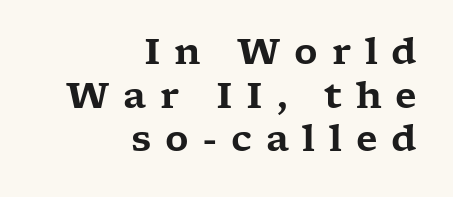
Words appear elongated and porous because spacing is wide. Note the varied advance widths — an 'i' is clearly narrower than an 'm'. The text was rendered using a seriffed face with decorative stroke endings. Notice how the stems are strictly vertical — no italics here.
